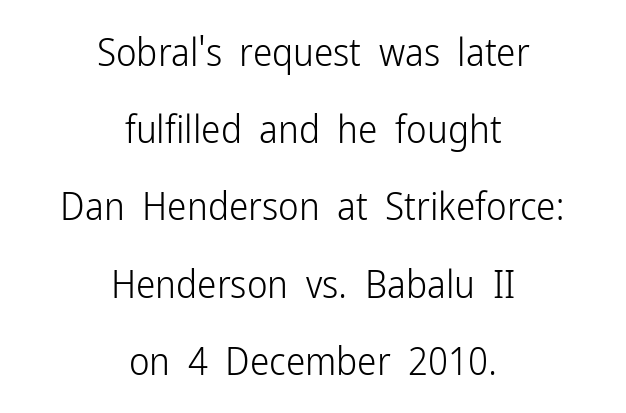
The passage shown is typed in a proportional face where columns would drift. The text block is weighted toward neither margin, spreading evenly from the middle. This sample uses plain, unmodified letter spacing. Counters stay open thanks to moderate or lighter strokes.
